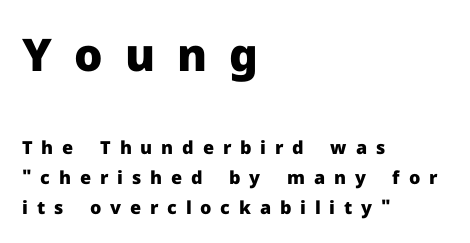
The passage is arranged the way most books set body copy — flush left. The letters stand upright; this is a roman face. Which chunk is bigger? The first one — the top block dwarfs the bottom. Think of a printed novel: that variable character pitch is what you see here. Clear beneath every line of the passage.
